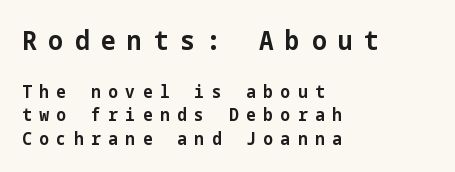
Q: Is the text bold? A: Yes.
Q: Is the text italic (slanted)? A: No, it is upright.
Q: Is the text underlined? A: No.
Q: How is the paragraph aligned? A: Left-aligned.
Q: Is the spacing between letters normal or unusually wide? A: Unusually wide.
Q: Is the spacing between lines tight, normal or loose? A: Normal.
Q: Which block of text is set in a larger size, the first (top) or the second (bottom)? A: The first (top) one.
